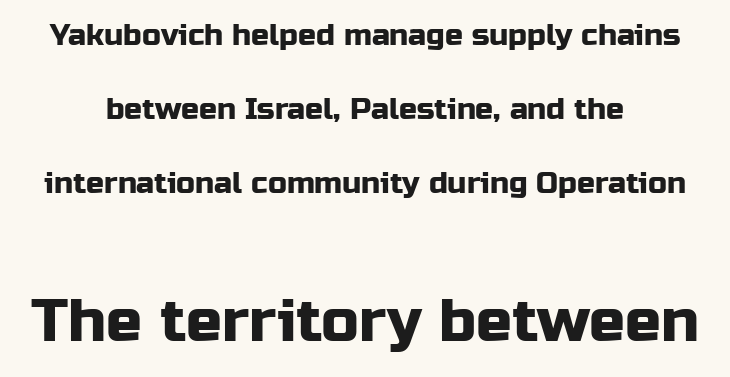
Compare the two chunks: the lower has the greater cap height. Upright lettering throughout. Notice how the passage keeps no hard edge, just a central spine. Compared with typical body copy, the letter spacing here is the same.
